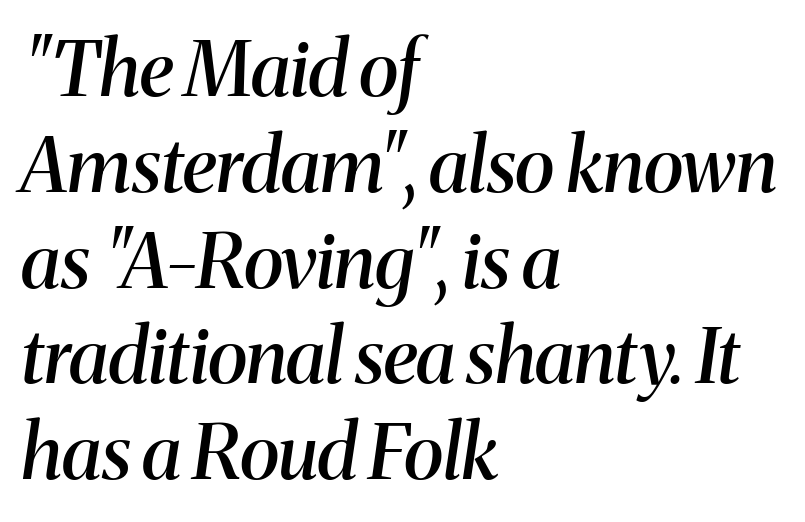
The image shows 76 px semibold serif type, italic (leaning right); set left-aligned, normal line spacing (1.26x), normal letter spacing, not underlined; medium stroke contrast and a medium x-height.
